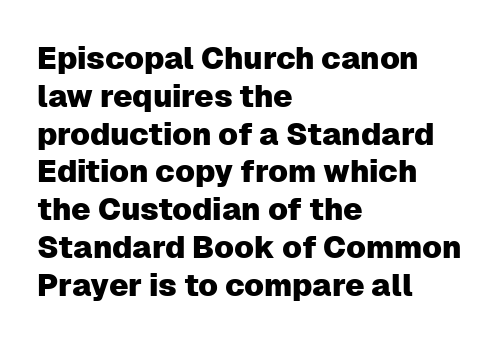
The rag falls on the right side of this text block. The face used here is proportionally spaced, like ordinary book or web type. The face used here is a sans, in the tradition of grotesques and geometrics. The type is set solid horizontally, with unmodified tracking.
